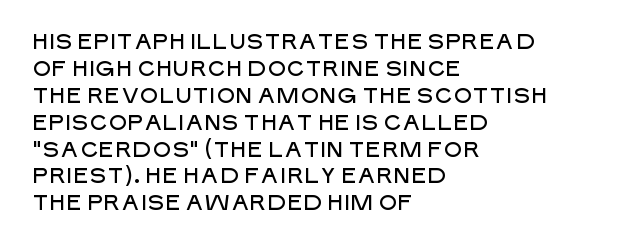
The image shows 21 px text type, upright; set left-aligned, normal line spacing (1.28x), normal letter spacing, not underlined.
